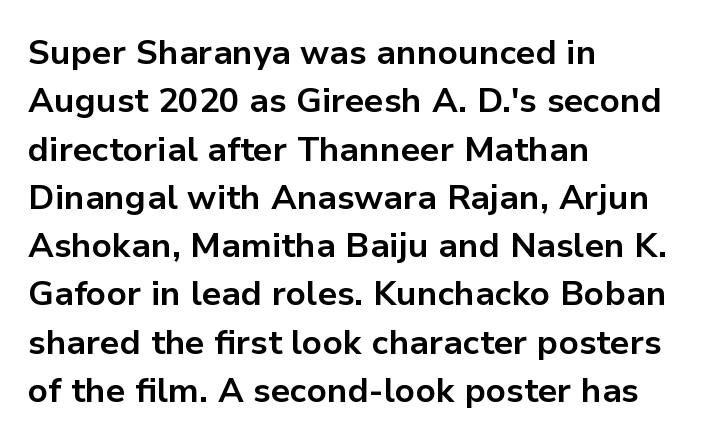
The image shows 34 px bold sans-serif type, upright; set left-aligned, normal line spacing (1.42x), normal letter spacing, not underlined; low stroke contrast and a medium x-height.
